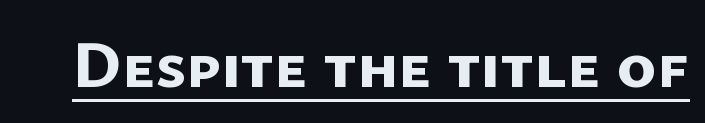
Default kerning and tracking; the words read as compact shapes. Glance below the letters and you will spot a drawn line. You'd pick this weight for a headline — it's a proper bold. The font family rendered here belongs to the sans-serif group. This sample has the flowing, uneven cadence of proportional lettering.
